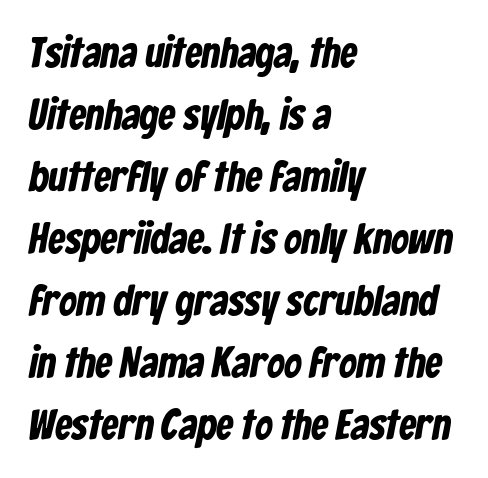
The image shows 43 px condensed sans-serif type; set left-aligned, normal line spacing (1.44x), normal letter spacing, not underlined; low stroke contrast and a medium x-height.
